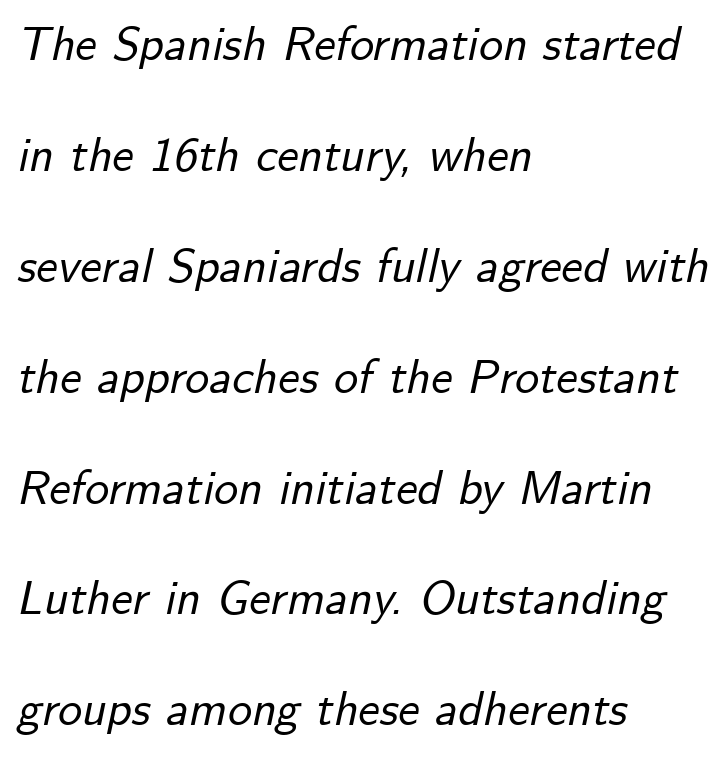
Q: Is the text italic (slanted)? A: Yes, it leans right by about 12 degrees.
Q: Is the text underlined? A: No.
Q: How is the paragraph aligned? A: Left-aligned.
Q: Is the spacing between letters normal or unusually wide? A: Normal.
Q: Is the spacing between lines tight, normal or loose? A: Loose.
Q: Width (condensed, normal, or wide)? A: Normal.
Q: Stroke contrast? A: Low.
Q: x-height? A: Small.
Q: Monospaced? A: No.
